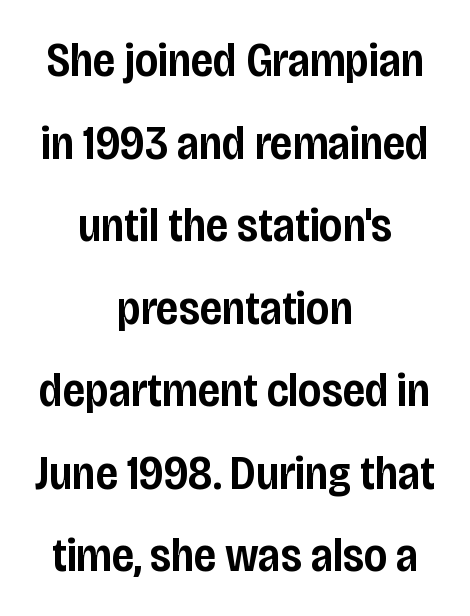
The image shows 48 px semibold, condensed sans-serif type, upright; set centered, line spacing 1.72x, normal letter spacing, not underlined; low stroke contrast and a large x-height.
